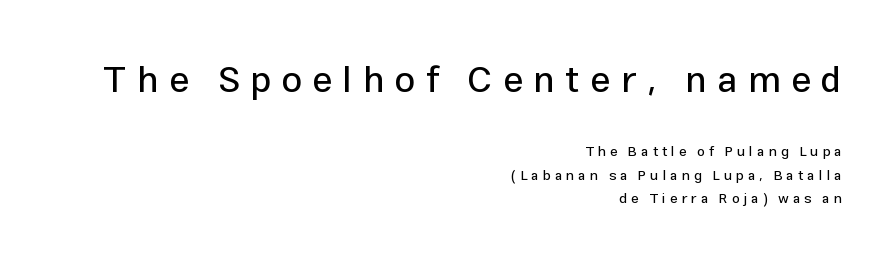
The tracking jumps out immediately: characters are airy and widely separated. How would I describe the line gaps? Plain and ordinary. Font category for this specimen: sans-serif. These two chunks differ in scale, with the top chunk taking the larger measure. The paragraph has a hard right edge and a soft left edge. Underlining? Definitely not there.
